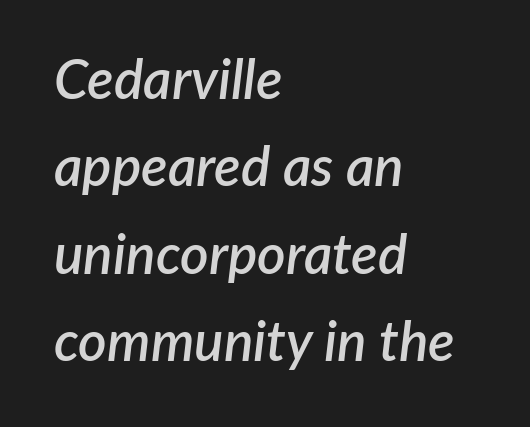
The image shows 55 px semibold type, italic (leaning right); set left-aligned, normal line spacing (1.59x), normal letter spacing, not underlined; low stroke contrast and a medium x-height.
